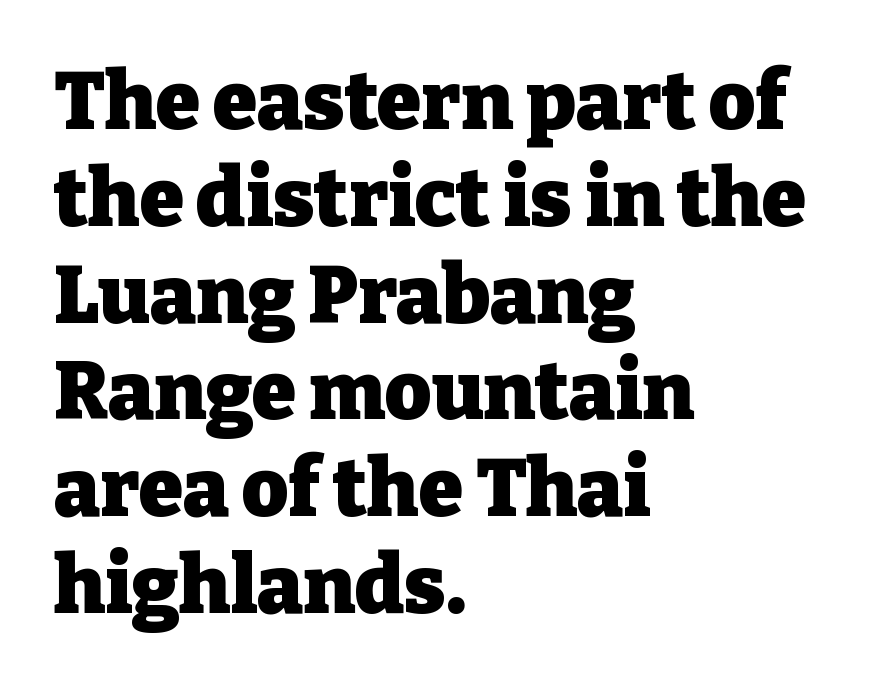
{"serif": "yes", "italic": "no", "bold": "yes", "weight": "heavy", "width": "normal", "stroke_contrast": "low", "x_height": "medium", "monospaced": "no", "underline": "no", "align": "left", "line_spacing_ratio": 1.21, "letter_spacing": "normal", "letter_spacing_em": 0.0, "glyph_px": 80}
